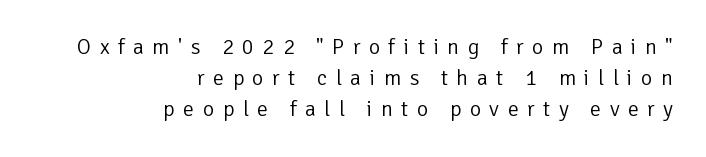
The image shows 22 px text type, upright; set right-aligned, normal line spacing (1.42x), unusually wide letter spacing (+0.38 em), not underlined.
